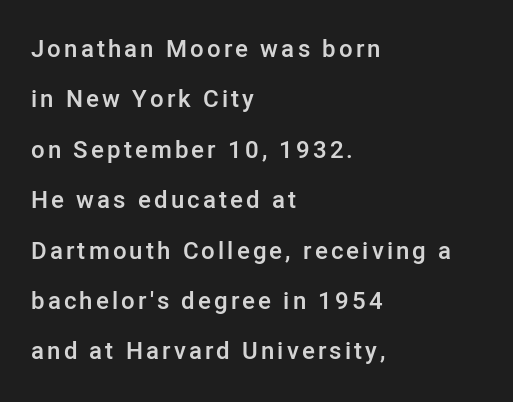
The letters stand upright; this is a roman face. The rendering anchors every line to the left-hand side. The lines are spread far apart with generous leading. The words here are not underlined. These lines carry some extra weight — a demibold, not a full bold.
